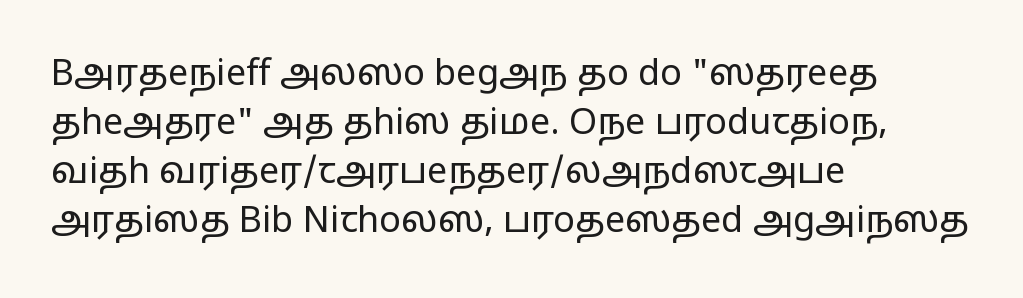
Q: Is the text bold? A: No.
Q: Is the text italic (slanted)? A: No, it is upright.
Q: Is the typeface a serif or a sans-serif typeface? A: Sans-serif.
Q: Is the text underlined? A: No.
Q: How is the paragraph aligned? A: Left-aligned.
Q: Is the spacing between letters normal or unusually wide? A: Normal.
Q: Is the spacing between lines tight, normal or loose? A: Normal.
Q: Width (condensed, normal, or wide)? A: Wide.
Q: Stroke contrast? A: Low.
Q: x-height? A: Medium.
Q: Monospaced? A: No.
